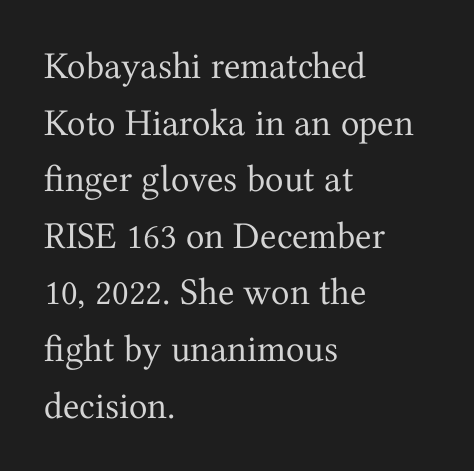
The face used here is proportionally spaced, like ordinary book or web type. You can tell it's not italic because the verticals are truly vertical. Does the copy run flush right? No — it runs flush left. Regarding leading, the lines here are spaced in the standard way. The font is comparable to plain body text, perhaps lighter. The rendering keeps characters at their native spacing.
